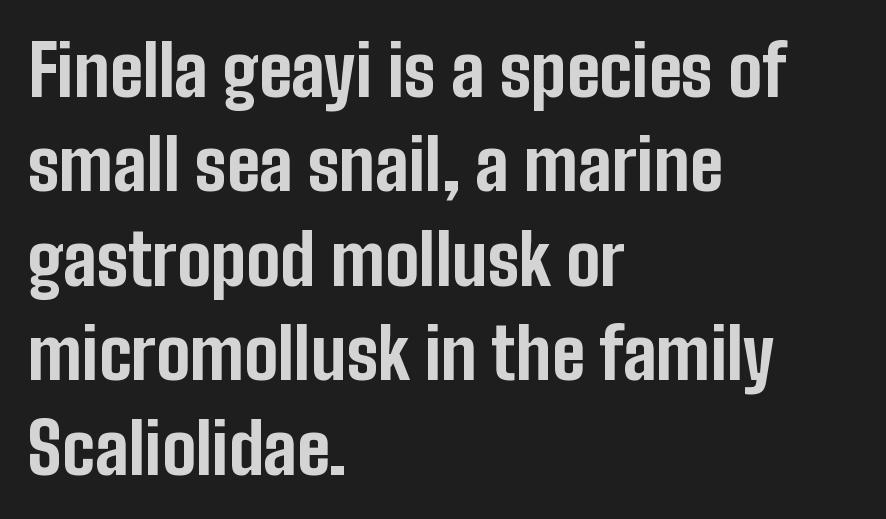
{"serif": "no", "italic": "no", "bold": "yes", "weight": "bold", "width": "condensed", "stroke_contrast": "low", "x_height": "medium", "monospaced": "no", "underline": "no", "align": "left", "line_spacing": "normal", "line_spacing_ratio": 1.35, "letter_spacing": "normal", "letter_spacing_em": 0.0, "glyph_px": 70}
